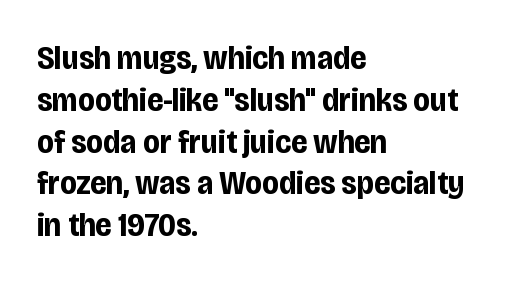
You could not count columns in this text — the font is proportionally spaced. Every character sits straight up, as roman type does. Summary of weight: heavy, a full bold. The text block is weighted toward the left margin, trailing off unevenly rightward. The tracking reads as untouched default to a designer's eye.
